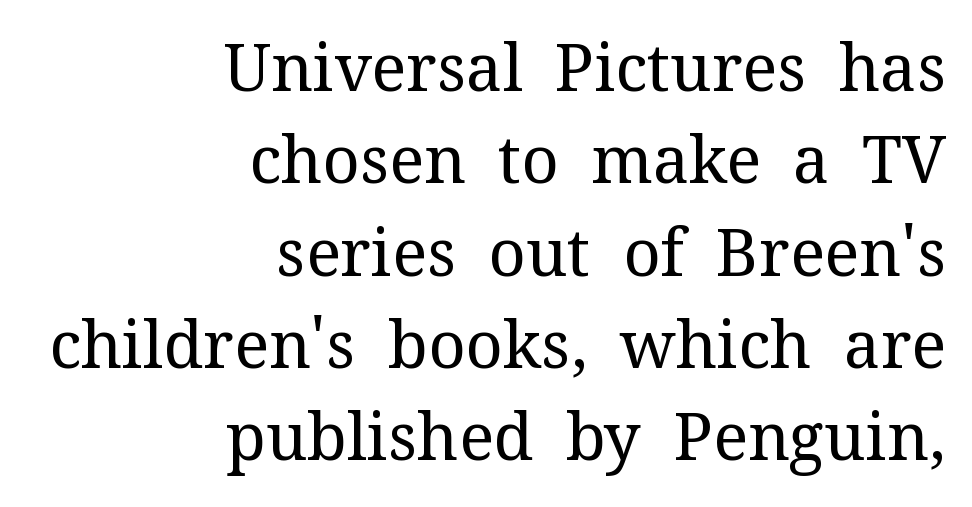
Q: Is the text bold? A: No.
Q: Is the text italic (slanted)? A: No, it is upright.
Q: Is the typeface a serif or a sans-serif typeface? A: Serif.
Q: Is the text underlined? A: No.
Q: How is the paragraph aligned? A: Right-aligned.
Q: Is the spacing between letters normal or unusually wide? A: Normal.
Q: Is the spacing between lines tight, normal or loose? A: Normal.
Q: Width (condensed, normal, or wide)? A: Normal.
Q: Stroke contrast? A: Medium.
Q: x-height? A: Medium.
Q: Monospaced? A: No.
